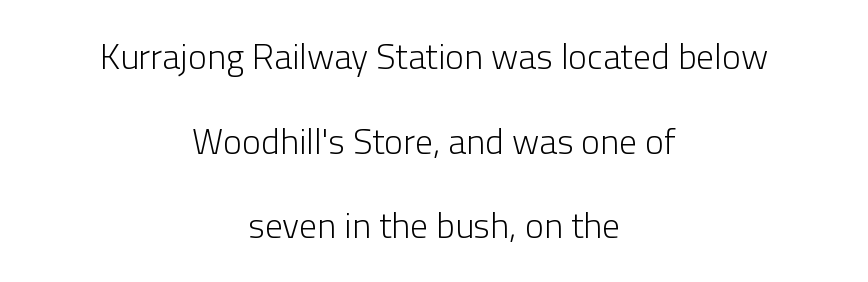
{"serif": "no", "italic": "no", "bold": "no", "weight": "light", "width": "normal", "stroke_contrast": "low", "x_height": "medium", "monospaced": "no", "underline": "no", "align": "center", "line_spacing": "loose", "line_spacing_ratio": 2.35, "letter_spacing": "normal", "letter_spacing_em": 0.0, "glyph_px": 36}
